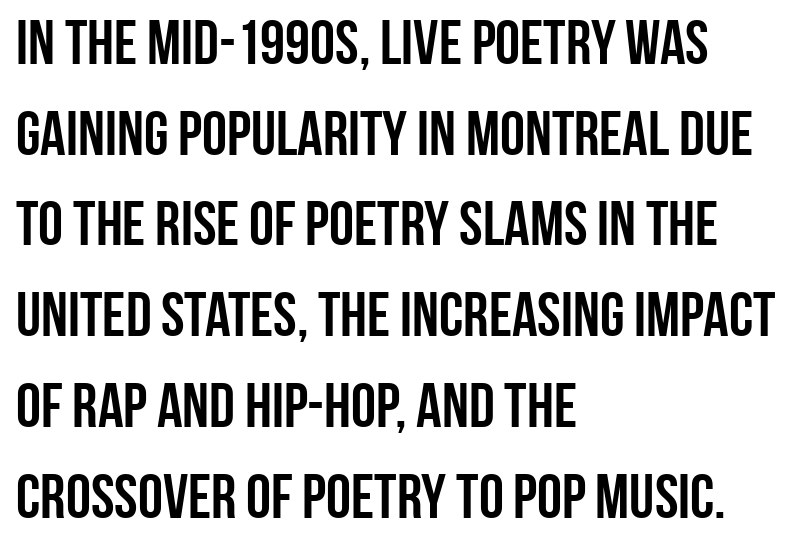
The space directly below the letters is spotless. Honestly, the letter spacing is just normal — you wouldn't notice it. In terms of leading, this rendering sits right in the middle. Do the characters align in a grid? No, the font is proportional. Serifs: no, the terminals of the letterforms are clean. The specimen reads as upright at a glance.
